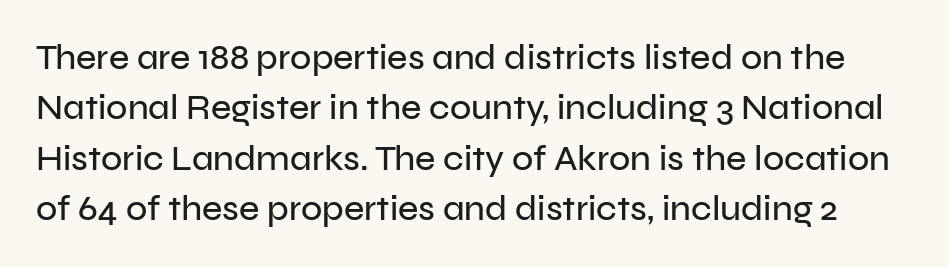
The image shows 35 px sans-serif type, upright; set normal line spacing (1.44x), normal letter spacing, not underlined; low stroke contrast and a medium x-height.
